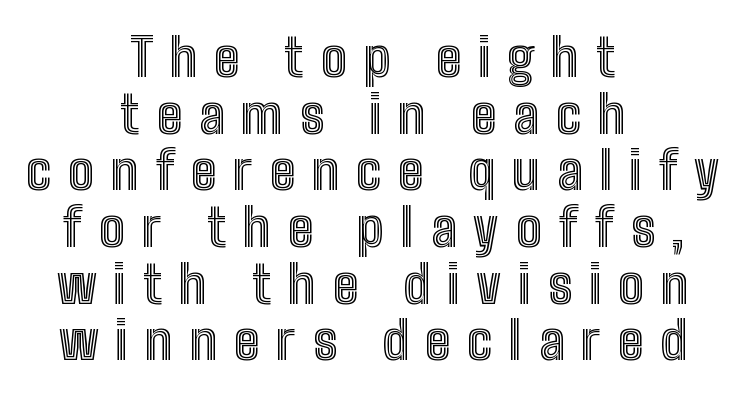
Q: Is the text italic (slanted)? A: No, it is upright.
Q: Is the text underlined? A: No.
Q: How is the paragraph aligned? A: Centered.
Q: Is the spacing between letters normal or unusually wide? A: Unusually wide.
Q: Is the spacing between lines tight, normal or loose? A: Tight.
Q: Width (condensed, normal, or wide)? A: Condensed.
Q: x-height? A: Medium.
Q: Monospaced? A: No.
